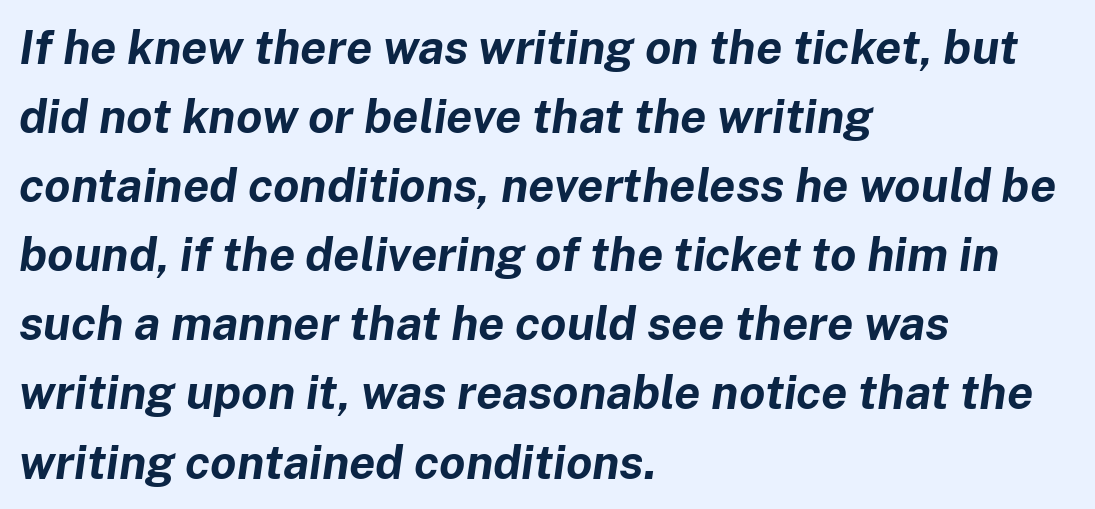
The passage shown is emphatically bold. Each line starts at the same left margin while the right side varies. You can tell it's italic because the verticals aren't actually vertical. A clean baseline with only descenders dipping below it. Baseline-to-baseline distance is the conventional proportion of letter height.
